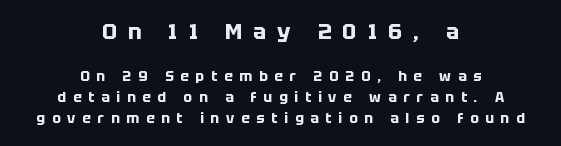
Q: Is the text bold? A: Yes.
Q: Is the text italic (slanted)? A: No, it is upright.
Q: Is the text underlined? A: No.
Q: How is the paragraph aligned? A: Centered.
Q: Is the spacing between letters normal or unusually wide? A: Unusually wide.
Q: Is the spacing between lines tight, normal or loose? A: Normal.
Q: Which block of text is set in a larger size, the first (top) or the second (bottom)? A: The first (top) one.
